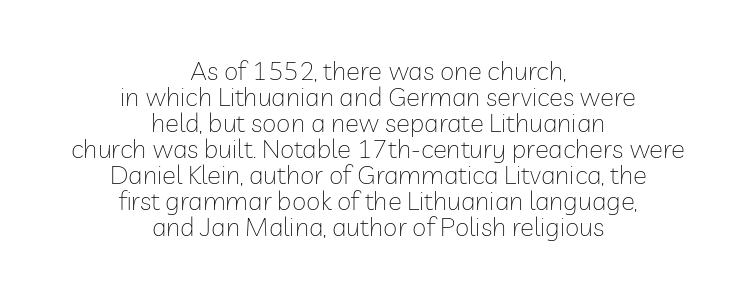
The image shows 26 px text type, upright; set centered, tight line spacing (1.0x), normal letter spacing, not underlined.
